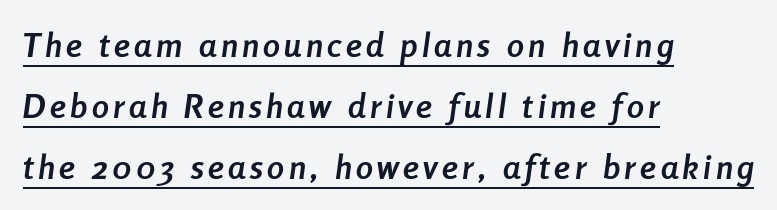
{"italic": "yes", "lean": "right", "slant_degrees": 8, "bold": "yes", "weight": "semibold", "width": "condensed", "stroke_contrast": "low", "x_height": "medium", "monospaced": "no", "underline": "yes", "align": "left", "line_spacing_ratio": 1.79, "glyph_px": 34}
